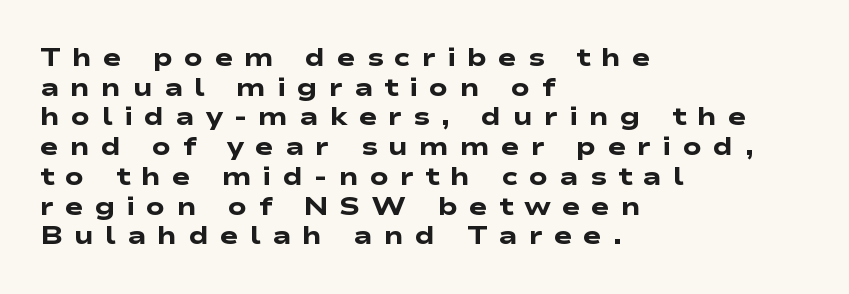
{"bold": "yes", "underline": "no", "align": "left", "line_spacing_ratio": 1.19, "letter_spacing": "wide", "letter_spacing_em": 0.44, "glyph_px": 25}
